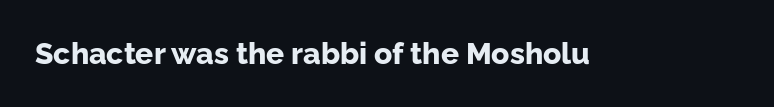
{"serif": "no", "italic": "no", "bold": "yes", "weight": "bold", "width": "normal", "stroke_contrast": "low", "x_height": "medium", "monospaced": "no", "underline": "no", "letter_spacing": "normal", "letter_spacing_em": 0.0, "glyph_px": 30}
